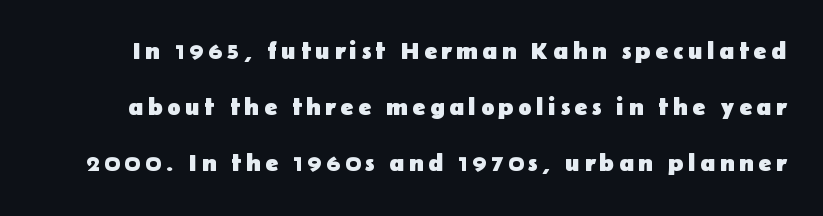
You'd pick this weight for a headline — it's a proper bold. Upright lettering throughout. Unmarked baselines from the first word to the last. Vertical spacing — loose.
